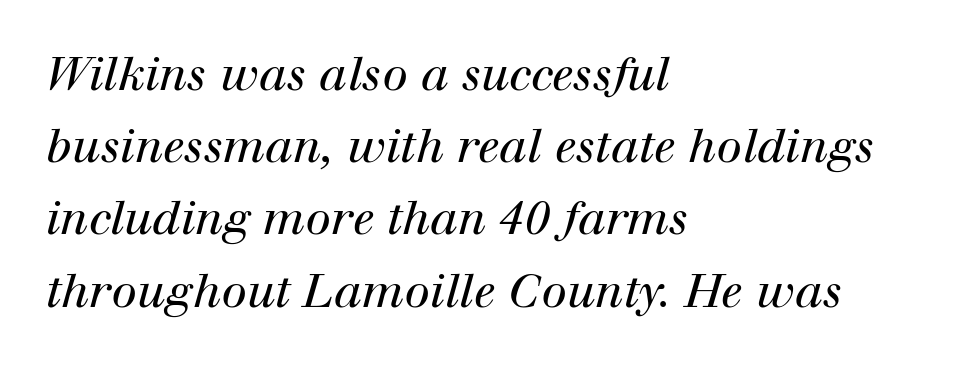
Q: Is the text bold? A: No.
Q: Is the text italic (slanted)? A: Yes, it leans right by about 12 degrees.
Q: Is the typeface a serif or a sans-serif typeface? A: Serif.
Q: Is the text underlined? A: No.
Q: How is the paragraph aligned? A: Left-aligned.
Q: Is the spacing between letters normal or unusually wide? A: Normal.
Q: Is the spacing between lines tight, normal or loose? A: Normal.
Q: Width (condensed, normal, or wide)? A: Normal.
Q: Stroke contrast? A: High.
Q: x-height? A: Medium.
Q: Monospaced? A: No.
